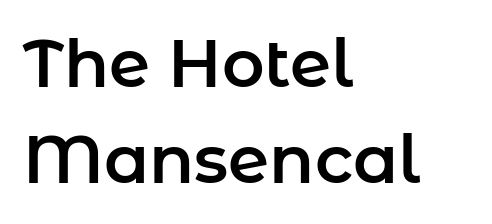
{"serif": "no", "italic": "no", "width": "normal", "stroke_contrast": "low", "x_height": "medium", "monospaced": "no", "underline": "no", "align": "left", "line_spacing": "normal", "line_spacing_ratio": 1.46, "letter_spacing": "normal", "letter_spacing_em": 0.0, "glyph_px": 66}
